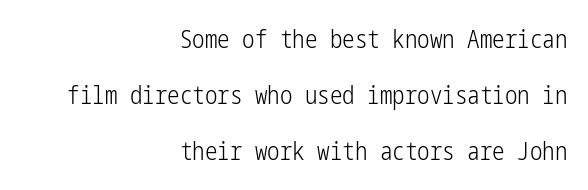
Q: Is the text bold? A: No.
Q: Is the text italic (slanted)? A: No, it is upright.
Q: Is the text underlined? A: No.
Q: How is the paragraph aligned? A: Right-aligned.
Q: Is the spacing between letters normal or unusually wide? A: Normal.
Q: Is the spacing between lines tight, normal or loose? A: Loose.
